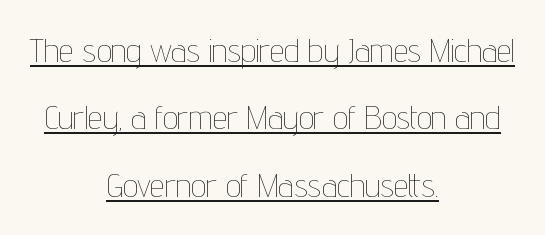
Q: Is the text bold? A: No.
Q: Is the text italic (slanted)? A: No, it is upright.
Q: Is the text underlined? A: Yes.
Q: How is the paragraph aligned? A: Centered.
Q: Is the spacing between letters normal or unusually wide? A: Normal.
Q: Is the spacing between lines tight, normal or loose? A: Loose.
Q: Width (condensed, normal, or wide)? A: Condensed.
Q: Stroke contrast? A: Low.
Q: x-height? A: Medium.
Q: Monospaced? A: No.
